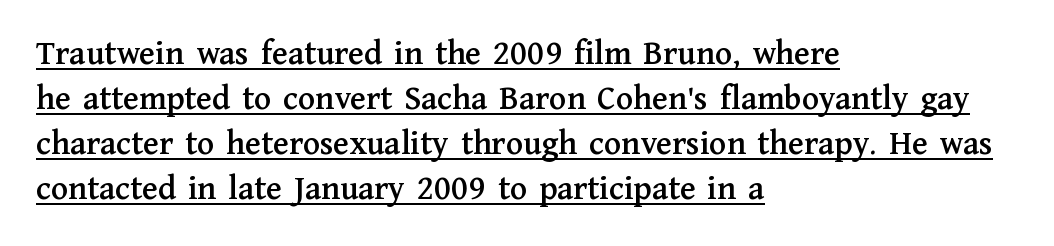
These lines are rendered in a variable-pitch font. Do the letters lean? They stand straight. Leftover space on each line is placed entirely after the last word. Regular leading.
